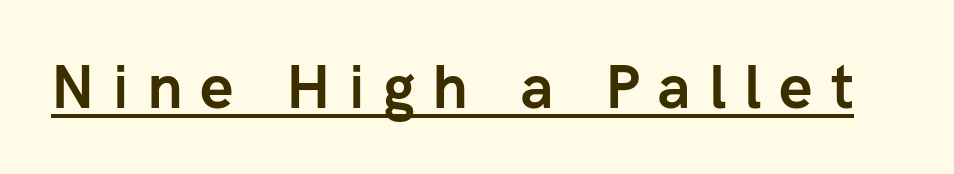
Q: Is the text bold? A: Yes.
Q: Is the text italic (slanted)? A: No, it is upright.
Q: Is the typeface a serif or a sans-serif typeface? A: Sans-serif.
Q: Is the text underlined? A: Yes.
Q: Is the spacing between letters normal or unusually wide? A: Unusually wide.
Q: Width (condensed, normal, or wide)? A: Normal.
Q: Stroke contrast? A: Low.
Q: x-height? A: Medium.
Q: Monospaced? A: No.
